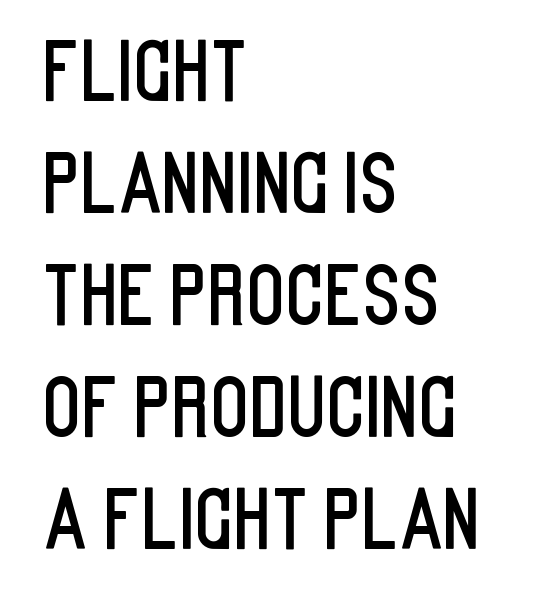
The font family rendered here belongs to the sans-serif group. Honestly, the row spacing looks completely unremarkable. You could call the tracking neutral — neither tight nor loose. Horizontal alignment here is leftward, the default for most running prose.
